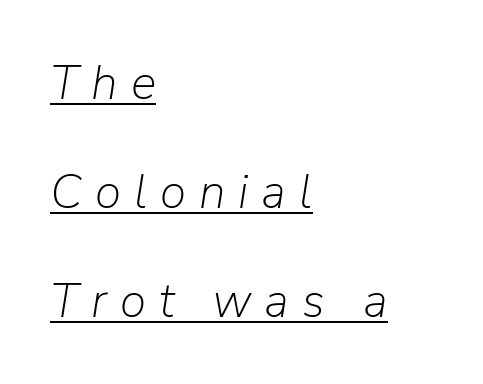
{"italic": "yes", "lean": "right", "slant_degrees": 9, "bold": "no", "weight": "light", "width": "normal", "stroke_contrast": "low", "x_height": "medium", "monospaced": "no", "underline": "yes", "align": "left", "line_spacing": "loose", "line_spacing_ratio": 2.27, "letter_spacing": "wide", "letter_spacing_em": 0.27, "glyph_px": 48}
